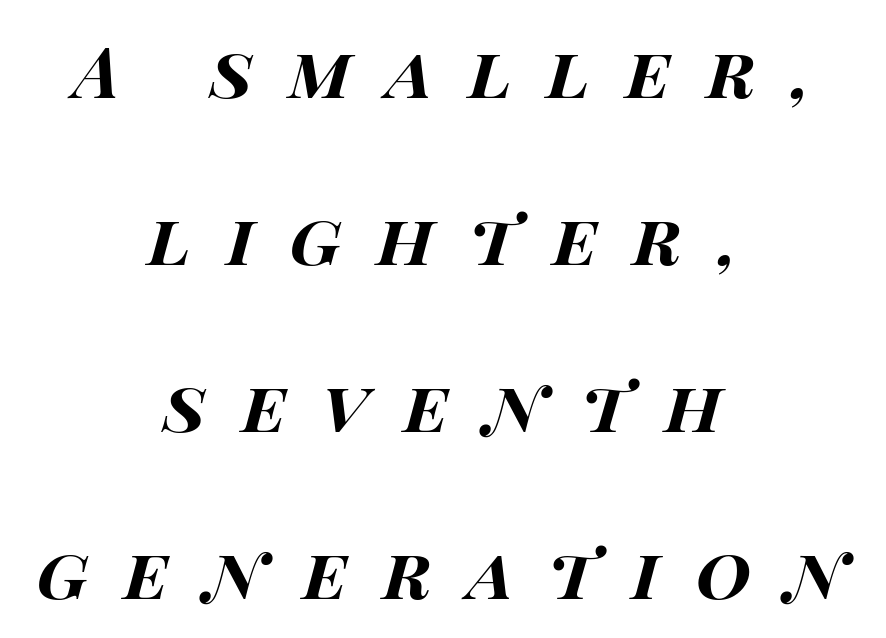
Q: Is the text bold? A: Yes.
Q: Is the text italic (slanted)? A: Yes, it leans right by about 15 degrees.
Q: Is the text underlined? A: No.
Q: How is the paragraph aligned? A: Centered.
Q: Is the spacing between letters normal or unusually wide? A: Unusually wide.
Q: Is the spacing between lines tight, normal or loose? A: Loose.
Q: Width (condensed, normal, or wide)? A: Wide.
Q: Stroke contrast? A: High.
Q: x-height? A: Large.
Q: Monospaced? A: No.
